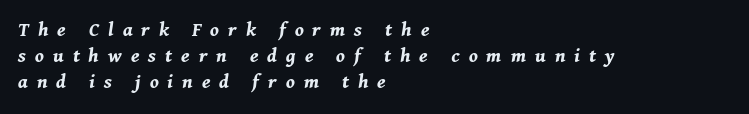
{"italic": "yes", "lean": "right", "slant_degrees": 11, "bold": "yes", "underline": "no", "align": "left", "line_spacing": "normal", "line_spacing_ratio": 1.25, "letter_spacing": "wide", "letter_spacing_em": 0.43, "glyph_px": 21}
